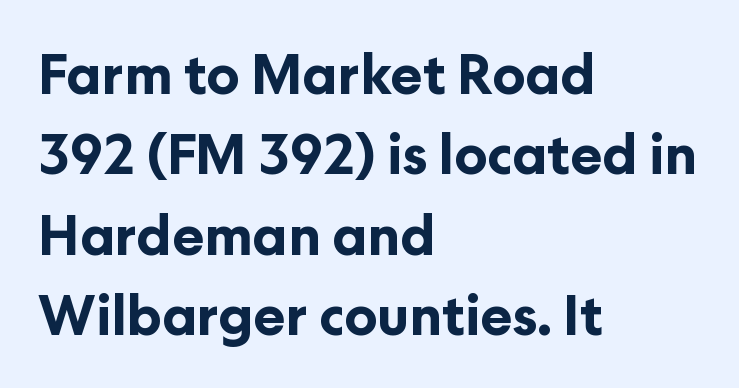
The image shows 54 px bold sans-serif type, upright; set left-aligned, normal line spacing (1.49x), normal letter spacing, not underlined; low stroke contrast and a medium x-height.
